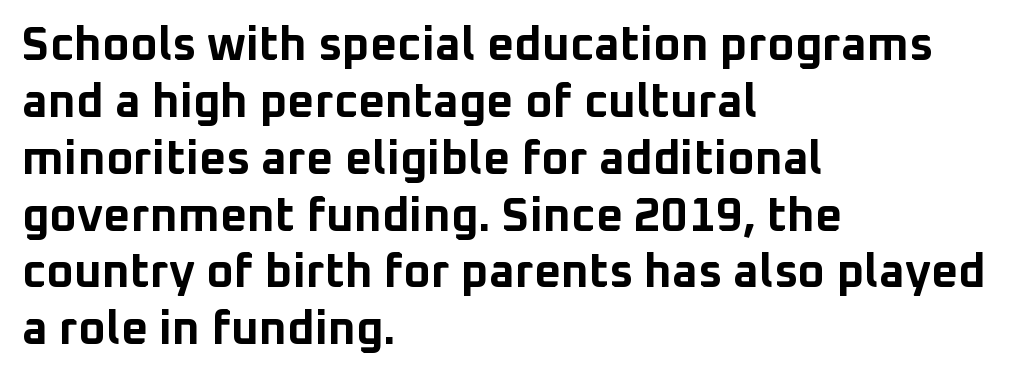
The image shows 47 px bold sans-serif type, upright; set left-aligned, line spacing 1.21x, normal letter spacing, not underlined; low stroke contrast and a medium x-height.
